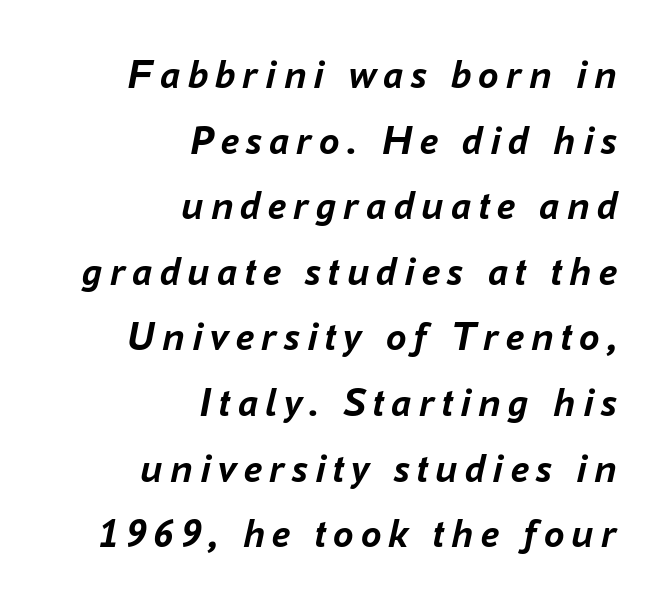
Here the designer chose a conventional face with non-uniform glyph widths. Typeset ragged left — the right edge is the straight one. Descenders hang freely into open space. Posture: slanted. Compared with typical paragraphs, the rows here are spaced about the same. Heavy-handed strokes throughout: this text is bold.
